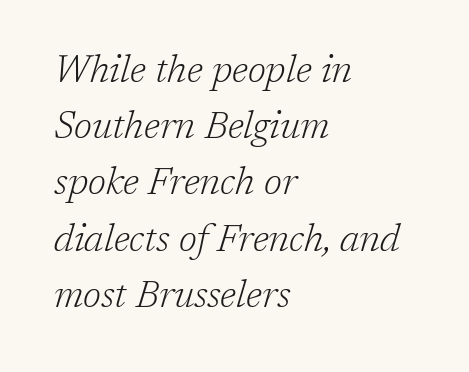
The image shows 38 px light serif type, italic (leaning right); set left-aligned, normal line spacing (1.48x), normal letter spacing, not underlined; low stroke contrast and a medium x-height.
